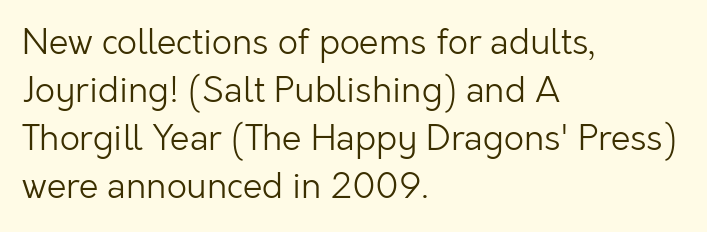
The image shows 35 px light sans-serif type, upright; set left-aligned, normal line spacing (1.37x), normal letter spacing, not underlined; low stroke contrast and a medium x-height.
